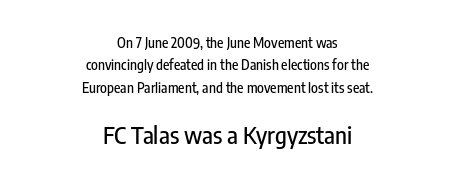
The image shows 24 px text type, upright; set centered, normal line spacing (1.6x), normal letter spacing, not underlined; the second (bottom) block is 1.71x larger.
